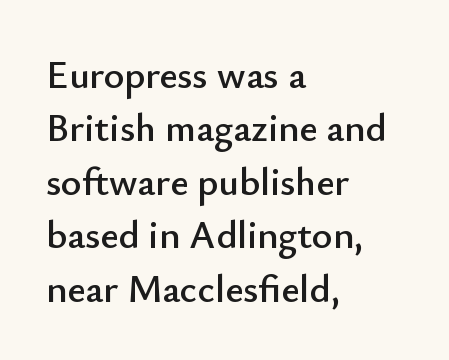
{"serif": "no", "italic": "no", "width": "normal", "stroke_contrast": "low", "x_height": "small", "monospaced": "no", "underline": "no", "align": "left", "line_spacing": "normal", "line_spacing_ratio": 1.37, "letter_spacing": "normal", "letter_spacing_em": 0.0, "glyph_px": 39}
